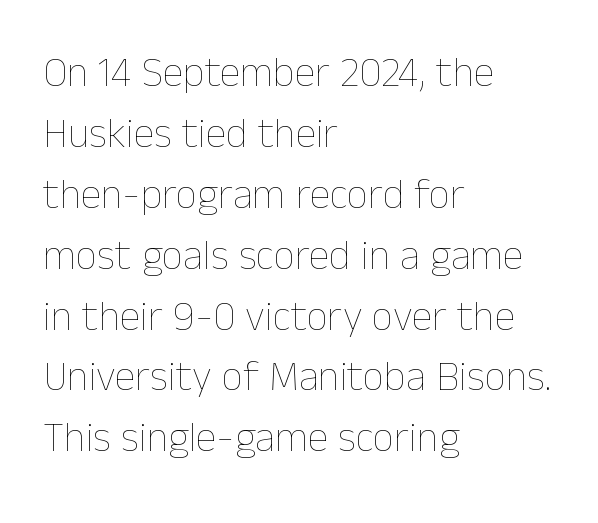
Students, observe: this is what conventionally led text looks like. Is the block centered? No — it sits flush against the left margin. The letters advance in unequal steps, a hallmark of proportional type. The baseline area is clear. Observe the ordinary spacing: letters are neighbours, not strangers. Every stem runs plumb, perpendicular to the baseline.
